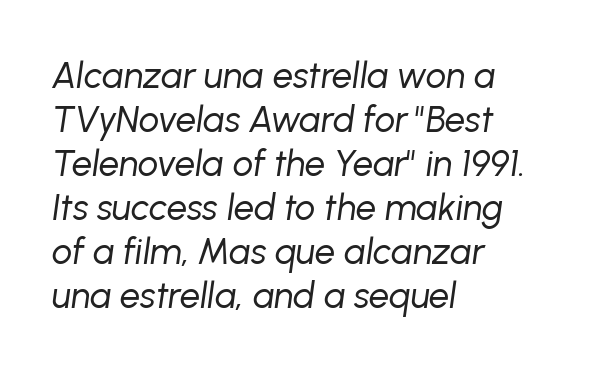
The image shows 36 px regular-weight type, italic (leaning right); set left-aligned, line spacing 1.22x, normal letter spacing, not underlined; low stroke contrast and a medium x-height.
